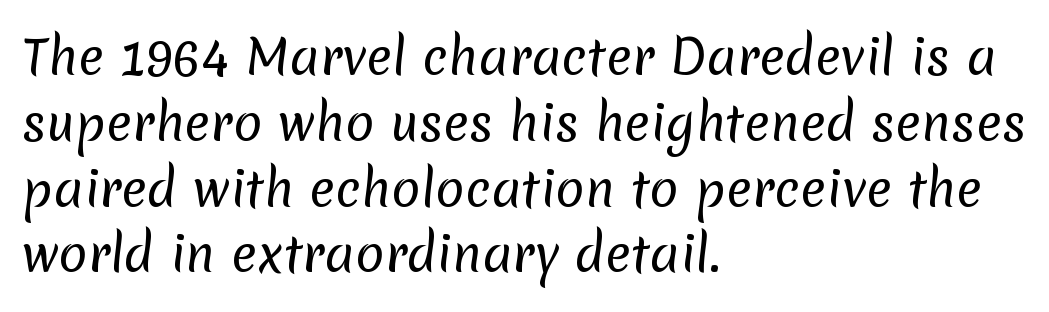
The image shows 48 px regular-weight sans-serif type; set left-aligned, normal line spacing (1.37x), normal letter spacing, not underlined; low stroke contrast and a medium x-height.
